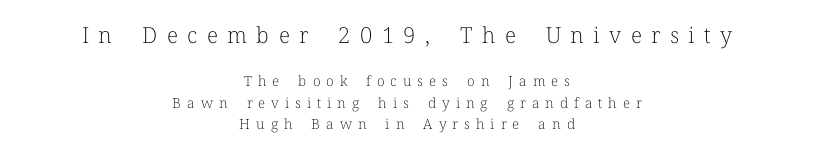
Q: Is the text bold? A: No.
Q: Is the text italic (slanted)? A: No, it is upright.
Q: Is the text underlined? A: No.
Q: How is the paragraph aligned? A: Centered.
Q: Is the spacing between letters normal or unusually wide? A: Unusually wide.
Q: Is the spacing between lines tight, normal or loose? A: Normal.
Q: Which block of text is set in a larger size, the first (top) or the second (bottom)? A: The first (top) one.
